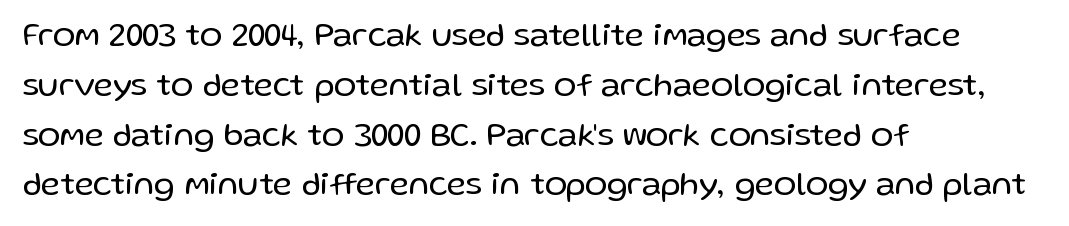
Q: Is the text bold? A: No.
Q: Is the text italic (slanted)? A: No, it is upright.
Q: Is the typeface a serif or a sans-serif typeface? A: Sans-serif.
Q: Is the text underlined? A: No.
Q: How is the paragraph aligned? A: Left-aligned.
Q: Is the spacing between letters normal or unusually wide? A: Normal.
Q: Is the spacing between lines tight, normal or loose? A: Normal.
Q: Width (condensed, normal, or wide)? A: Normal.
Q: Stroke contrast? A: Low.
Q: x-height? A: Medium.
Q: Monospaced? A: No.
